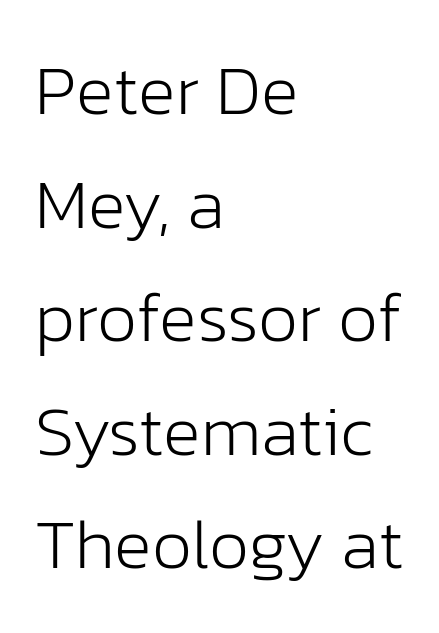
{"serif": "no", "italic": "no", "bold": "no", "weight": "light", "width": "normal", "stroke_contrast": "low", "x_height": "medium", "monospaced": "no", "underline": "no", "align": "left", "line_spacing": "normal", "line_spacing_ratio": 1.6, "letter_spacing": "normal", "letter_spacing_em": 0.0, "glyph_px": 71}
